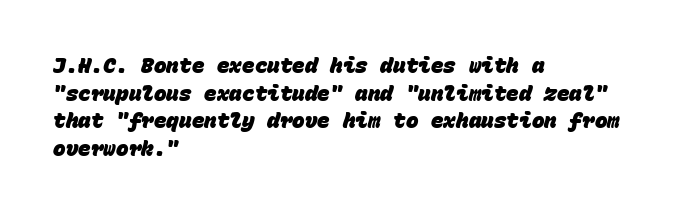
Q: Is the text bold? A: Yes.
Q: Is the text underlined? A: No.
Q: How is the paragraph aligned? A: Left-aligned.
Q: Is the spacing between letters normal or unusually wide? A: Normal.
Q: Is the spacing between lines tight, normal or loose? A: Normal.
